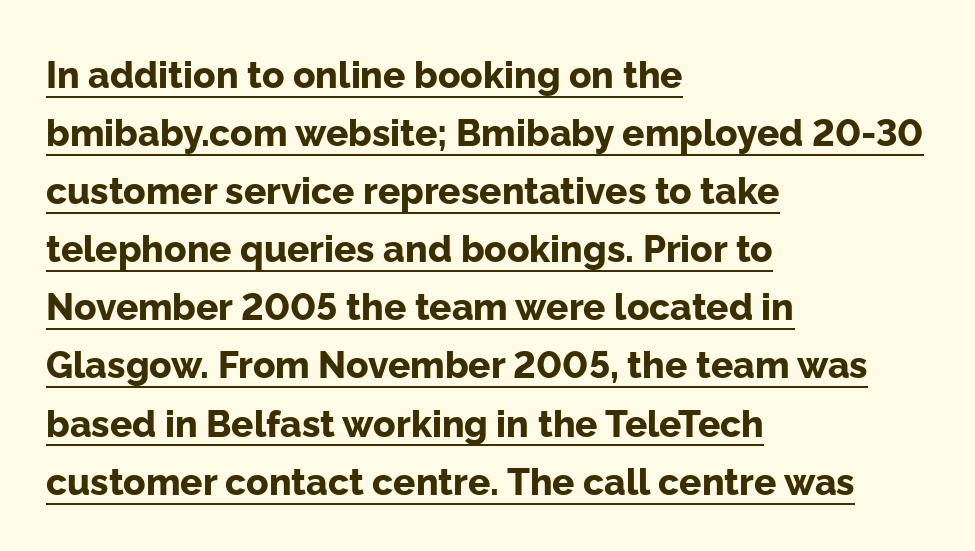
The image shows 37 px bold sans-serif type, upright; set left-aligned, normal line spacing (1.57x), normal letter spacing, underlined; low stroke contrast and a medium x-height.
